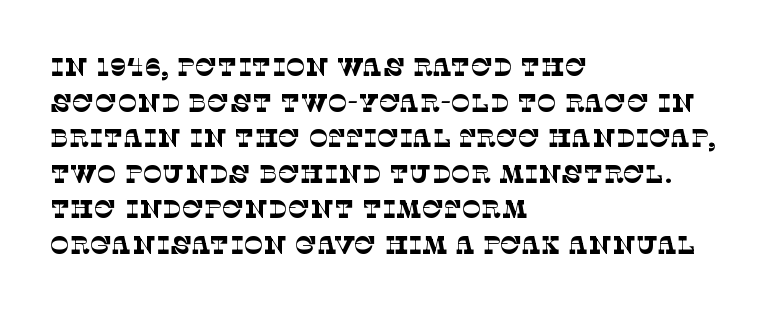
The horizontal fit of the characters is conventional and even. Quick note: interline space is typical. Reading down the block, your eye returns to a fixed left position each line. Compared with a typical body face, this is equally light or lighter still. Quick note: underline off.
